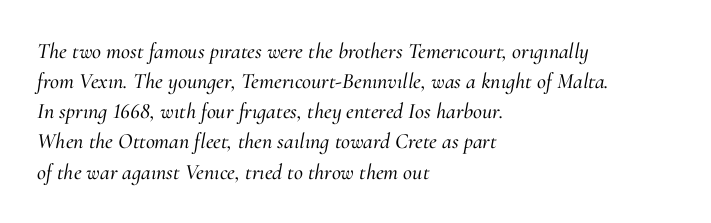
The image shows 22 px text type, italic (leaning right); set left-aligned, normal line spacing (1.37x), normal letter spacing, not underlined.
